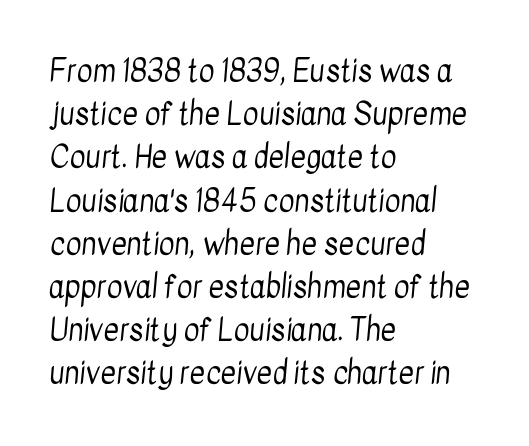
Q: Is the text bold? A: No.
Q: Is the typeface a serif or a sans-serif typeface? A: Sans-serif.
Q: Is the text underlined? A: No.
Q: How is the paragraph aligned? A: Left-aligned.
Q: Is the spacing between letters normal or unusually wide? A: Normal.
Q: Is the spacing between lines tight, normal or loose? A: Normal.
Q: Width (condensed, normal, or wide)? A: Condensed.
Q: Stroke contrast? A: Low.
Q: x-height? A: Medium.
Q: Monospaced? A: No.
